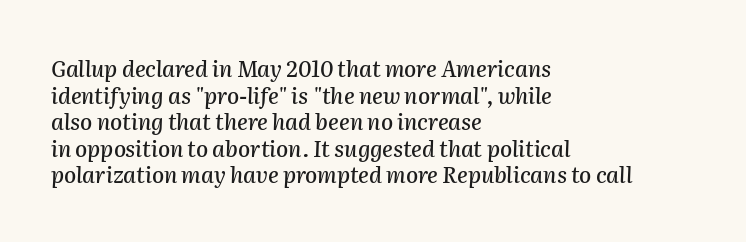
Q: Is the text italic (slanted)? A: Yes, it leans right by about 2 degrees.
Q: Is the text underlined? A: No.
Q: How is the paragraph aligned? A: Left-aligned.
Q: Is the spacing between letters normal or unusually wide? A: Normal.
